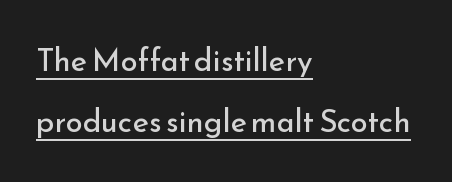
The passage shown is underscored from start to finish. The rendering keeps characters at their native spacing. These lines are composed in type without serifs. The font sits on the lighter half of the weight spectrum, regular included.
